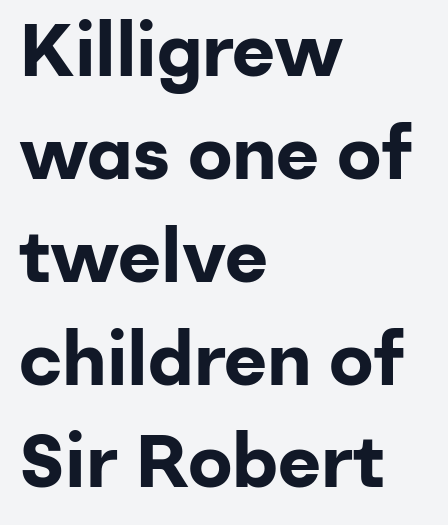
The lines in this sample share a left origin and differ only in where they stop. What stands out about the letter spacing? Nothing — it is the standard amount. Students, observe: this is what conventionally led text looks like. In terms of weight, the rendering is a true, heavy bold. The passage shown is not underscored anywhere.
